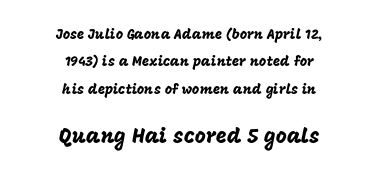
The lines are quadded center. Baseline-to-baseline distance is far greater than the letter height. Which of the two is more prominent by size? The second, at the bottom. No word sits above an underline.
